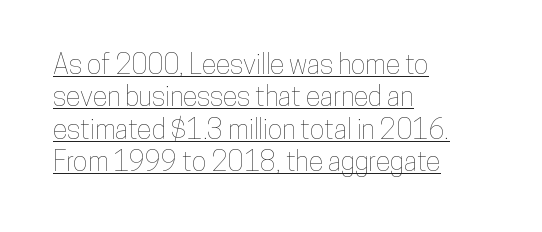
Q: Is the text italic (slanted)? A: No, it is upright.
Q: Is the text underlined? A: Yes.
Q: How is the paragraph aligned? A: Left-aligned.
Q: Is the spacing between letters normal or unusually wide? A: Normal.
